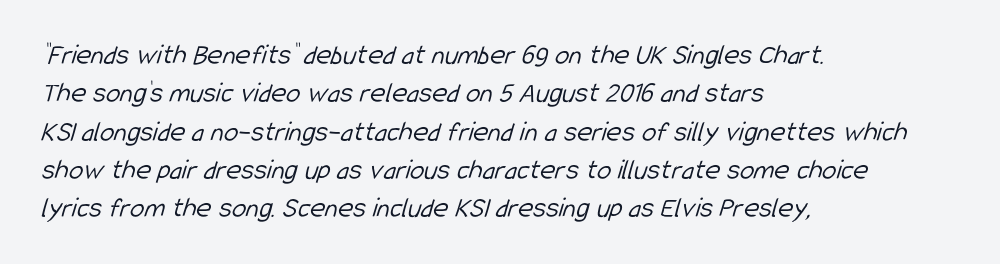
The image shows 29 px light, condensed sans-serif type; set left-aligned, normal line spacing (1.32x), normal letter spacing, not underlined; low stroke contrast and a medium x-height.
